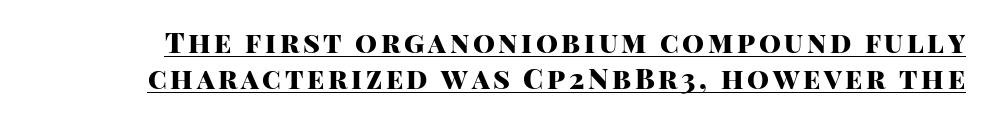
Q: Is the text bold? A: Yes.
Q: Is the text italic (slanted)? A: No, it is upright.
Q: Is the typeface a serif or a sans-serif typeface? A: Sans-serif.
Q: Is the text underlined? A: Yes.
Q: Is the spacing between lines tight, normal or loose? A: Normal.
Q: Width (condensed, normal, or wide)? A: Normal.
Q: Stroke contrast? A: High.
Q: x-height? A: Large.
Q: Monospaced? A: No.
